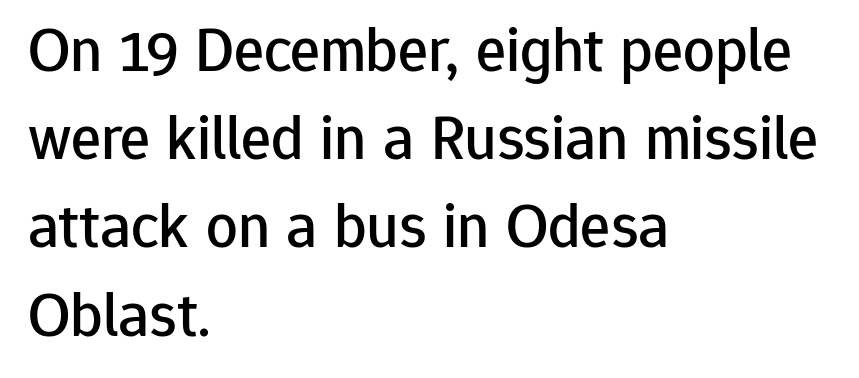
Q: Is the text italic (slanted)? A: No, it is upright.
Q: Is the typeface a serif or a sans-serif typeface? A: Sans-serif.
Q: Is the text underlined? A: No.
Q: How is the paragraph aligned? A: Left-aligned.
Q: Is the spacing between letters normal or unusually wide? A: Normal.
Q: Is the spacing between lines tight, normal or loose? A: Normal.
Q: Width (condensed, normal, or wide)? A: Normal.
Q: Stroke contrast? A: Low.
Q: x-height? A: Medium.
Q: Monospaced? A: No.
